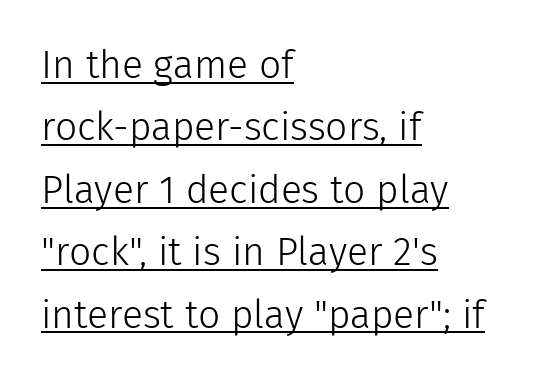
Q: Is the text bold? A: No.
Q: Is the text italic (slanted)? A: No, it is upright.
Q: Is the typeface a serif or a sans-serif typeface? A: Sans-serif.
Q: Is the text underlined? A: Yes.
Q: How is the paragraph aligned? A: Left-aligned.
Q: Is the spacing between letters normal or unusually wide? A: Normal.
Q: Is the spacing between lines tight, normal or loose? A: Normal.
Q: Width (condensed, normal, or wide)? A: Normal.
Q: Stroke contrast? A: Low.
Q: x-height? A: Medium.
Q: Monospaced? A: No.
